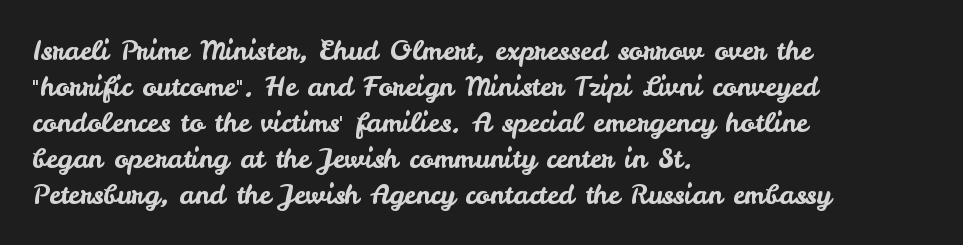
Vertically, the passage feels balanced, rows spaced as you'd expect. The face used here is rendered with its standard letterfit. The words here are not underlined.
